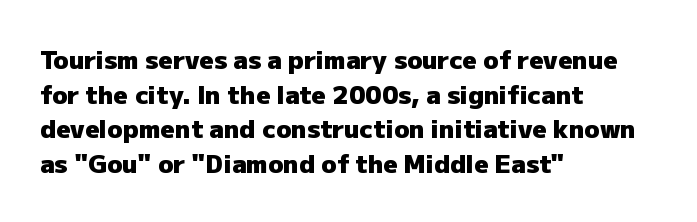
Q: Is the text bold? A: Yes.
Q: Is the text italic (slanted)? A: No, it is upright.
Q: Is the text underlined? A: No.
Q: How is the paragraph aligned? A: Left-aligned.
Q: Is the spacing between letters normal or unusually wide? A: Normal.
Q: Is the spacing between lines tight, normal or loose? A: Normal.
